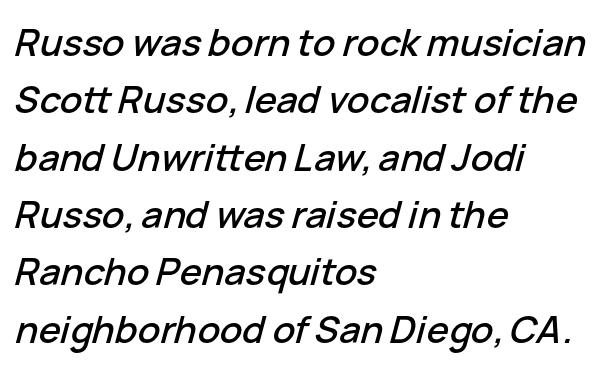
The image shows 37 px text type, italic (leaning right); set left-aligned, normal line spacing (1.55x), normal letter spacing, not underlined; low stroke contrast and a medium x-height.
